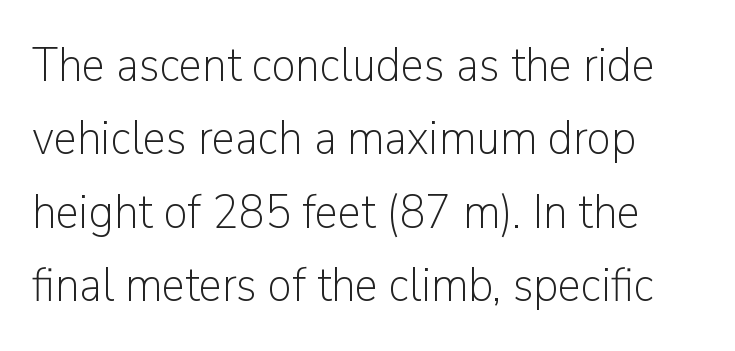
Q: Is the text bold? A: No.
Q: Is the text italic (slanted)? A: No, it is upright.
Q: Is the typeface a serif or a sans-serif typeface? A: Sans-serif.
Q: Is the text underlined? A: No.
Q: How is the paragraph aligned? A: Left-aligned.
Q: Is the spacing between letters normal or unusually wide? A: Normal.
Q: Is the spacing between lines tight, normal or loose? A: Normal.
Q: Width (condensed, normal, or wide)? A: Normal.
Q: Stroke contrast? A: Low.
Q: x-height? A: Medium.
Q: Monospaced? A: No.
